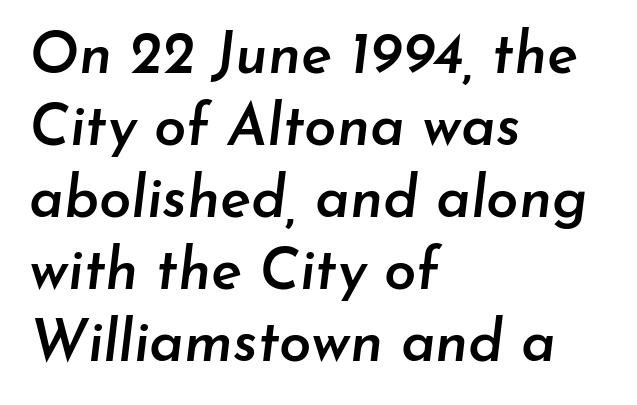
Q: Is the text bold? A: Semi-bold.
Q: Is the text italic (slanted)? A: Yes, it leans right by about 7 degrees.
Q: Is the text underlined? A: No.
Q: How is the paragraph aligned? A: Left-aligned.
Q: Is the spacing between letters normal or unusually wide? A: Normal.
Q: Width (condensed, normal, or wide)? A: Normal.
Q: Stroke contrast? A: Low.
Q: x-height? A: Small.
Q: Monospaced? A: No.
